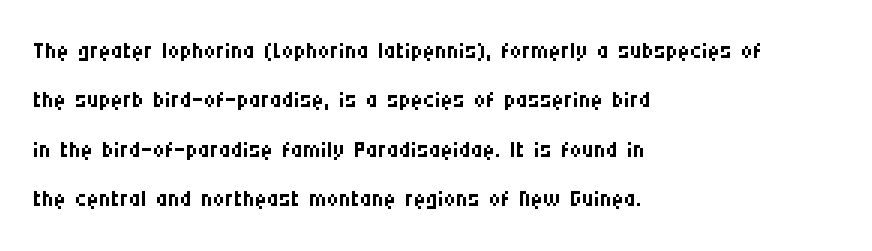
Each word holds together tightly as a unit, with standard inter-letter gaps. The face looks like a standard text weight, possibly lighter. Unlike italic type, these characters show no tilt at all. Typeset ragged right — the left edge is the straight one.
